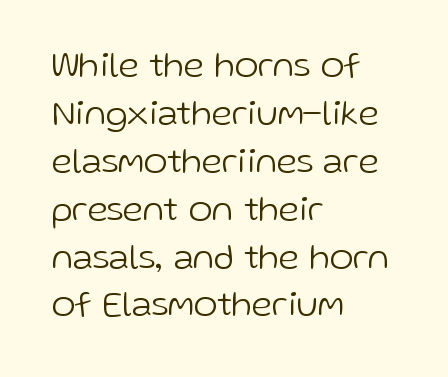
The image shows 36 px light sans-serif type, upright; set left-aligned, normal line spacing (1.33x), normal letter spacing, not underlined; low stroke contrast and a medium x-height.
